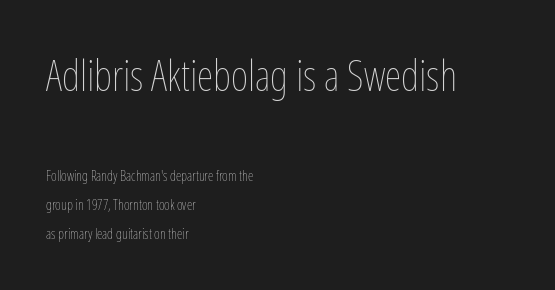
The image shows 42 px thin, condensed type, upright; set left-aligned, loose line spacing (2.06x), normal letter spacing, not underlined; the first (top) block is 3.0x larger; low stroke contrast and a medium x-height.
